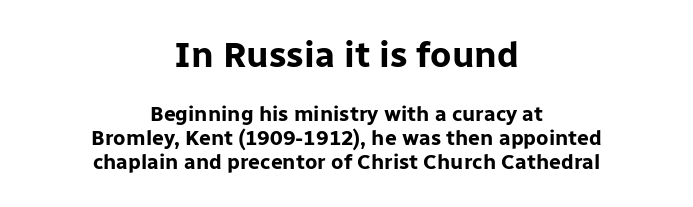
{"serif": "no", "italic": "no", "bold": "yes", "weight": "bold", "width": "normal", "stroke_contrast": "low", "x_height": "medium", "monospaced": "no", "underline": "no", "align": "center", "line_spacing": "tight", "line_spacing_ratio": 1.13, "letter_spacing": "normal", "letter_spacing_em": 0.0, "larger_block": "first", "size_ratio": 1.71, "glyph_px": 36}
